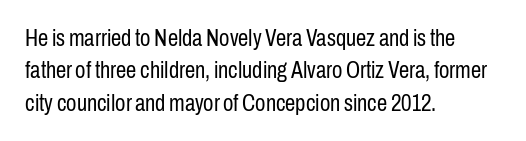
The tracking reads as untouched default to a designer's eye. Layout note: lines flush left. Students, observe: this is what conventionally led text looks like. Underline: absent.
